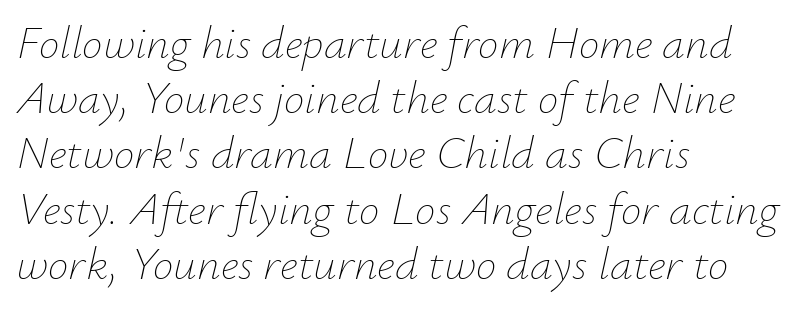
Q: Is the text bold? A: No.
Q: Is the text italic (slanted)? A: Yes, it leans right by about 12 degrees.
Q: Is the text underlined? A: No.
Q: How is the paragraph aligned? A: Left-aligned.
Q: Is the spacing between letters normal or unusually wide? A: Normal.
Q: Width (condensed, normal, or wide)? A: Normal.
Q: Stroke contrast? A: Low.
Q: x-height? A: Small.
Q: Monospaced? A: No.
